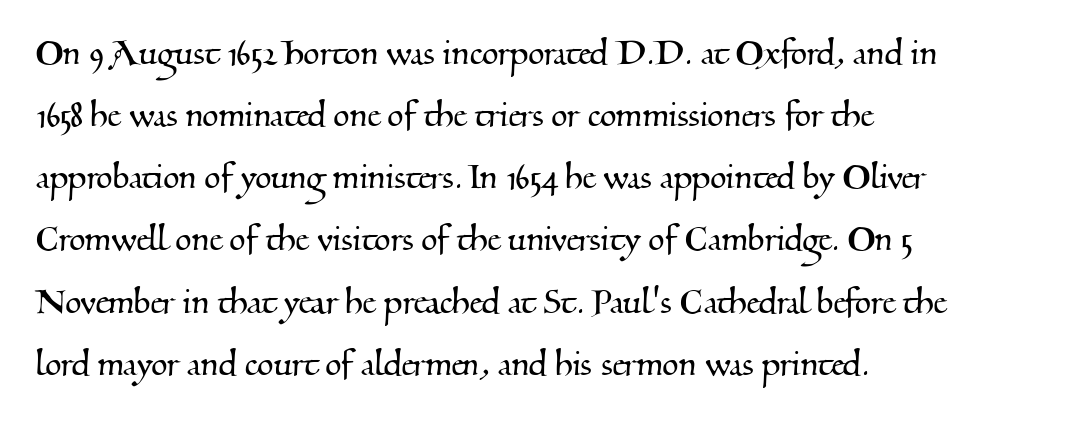
The image shows 42 px serif type; set left-aligned, normal line spacing (1.48x), normal letter spacing, not underlined; medium stroke contrast and a small x-height.
